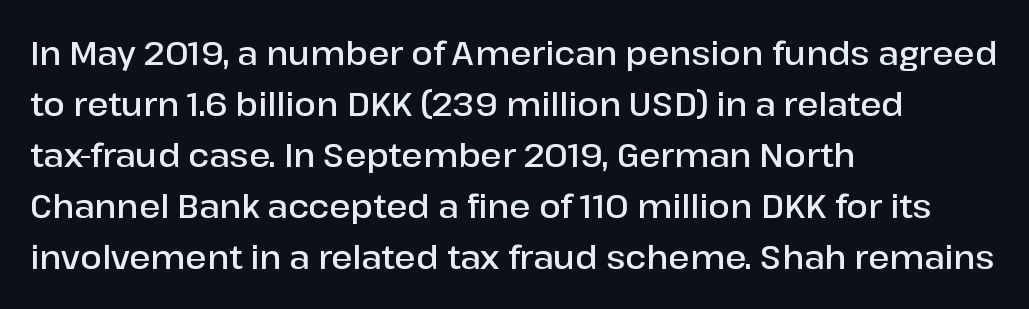
The type is set solid horizontally, with unmodified tracking. Layout note: lines flush left. I'd call this a sans setting — the letters go barefoot. These lines were composed using upright roman letters. Rows of type keep a routine distance in the vertical direction. Letters rest on an invisible, unmarked baseline.
